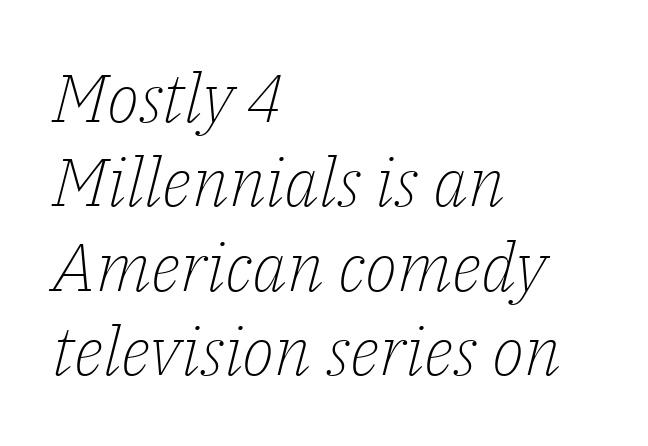
{"serif": "yes", "italic": "yes", "lean": "right", "slant_degrees": 14, "bold": "no", "weight": "light", "width": "normal", "stroke_contrast": "low", "x_height": "medium", "monospaced": "no", "underline": "no", "align": "left", "line_spacing_ratio": 1.24, "letter_spacing": "normal", "letter_spacing_em": 0.0, "glyph_px": 68}
